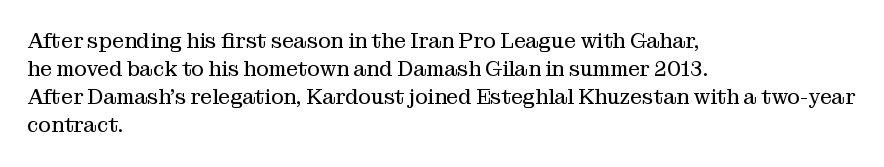
Q: Is the text bold? A: No.
Q: Is the text italic (slanted)? A: No, it is upright.
Q: Is the text underlined? A: No.
Q: How is the paragraph aligned? A: Left-aligned.
Q: Is the spacing between letters normal or unusually wide? A: Normal.
Q: Is the spacing between lines tight, normal or loose? A: Normal.
